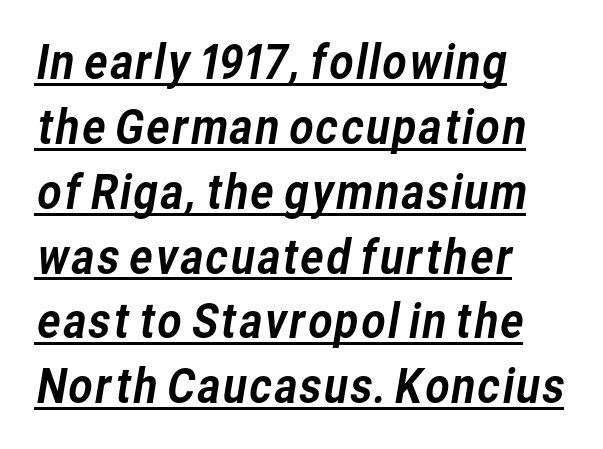
{"serif": "no", "width": "normal", "stroke_contrast": "low", "x_height": "medium", "monospaced": "no", "underline": "yes", "align": "left", "line_spacing": "normal", "line_spacing_ratio": 1.38, "letter_spacing": "normal", "letter_spacing_em": 0.0, "glyph_px": 47}
